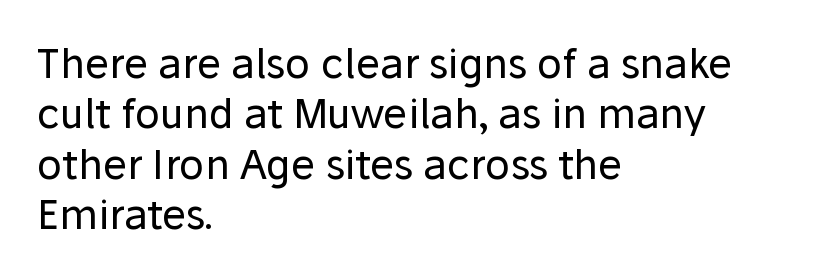
Q: Is the text bold? A: No.
Q: Is the text italic (slanted)? A: No, it is upright.
Q: Is the typeface a serif or a sans-serif typeface? A: Sans-serif.
Q: Is the text underlined? A: No.
Q: How is the paragraph aligned? A: Left-aligned.
Q: Is the spacing between letters normal or unusually wide? A: Normal.
Q: Width (condensed, normal, or wide)? A: Normal.
Q: Stroke contrast? A: Low.
Q: x-height? A: Medium.
Q: Monospaced? A: No.
